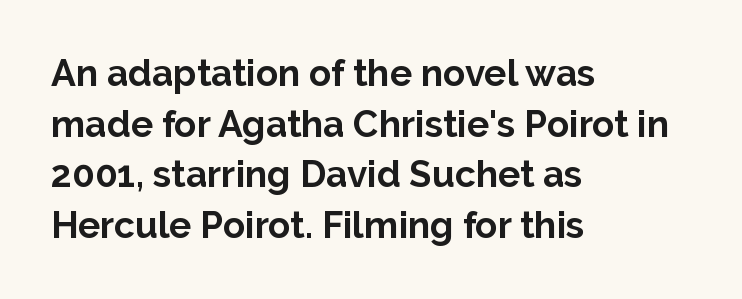
Q: Is the text bold? A: Yes.
Q: Is the text italic (slanted)? A: No, it is upright.
Q: Is the typeface a serif or a sans-serif typeface? A: Sans-serif.
Q: Is the text underlined? A: No.
Q: How is the paragraph aligned? A: Left-aligned.
Q: Is the spacing between letters normal or unusually wide? A: Normal.
Q: Is the spacing between lines tight, normal or loose? A: Normal.
Q: Width (condensed, normal, or wide)? A: Normal.
Q: Stroke contrast? A: Low.
Q: x-height? A: Medium.
Q: Monospaced? A: No.
